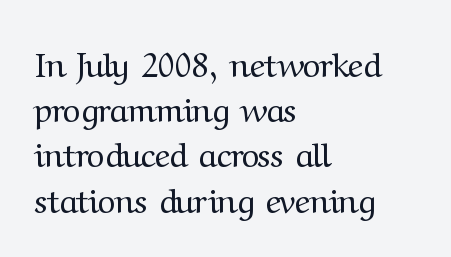
The image shows 34 px regular-weight serif type, upright; set left-aligned, normal line spacing (1.33x), normal letter spacing, not underlined; medium stroke contrast and a medium x-height.
